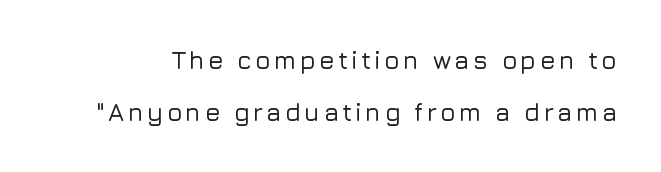
Q: Is the text italic (slanted)? A: No, it is upright.
Q: Is the text underlined? A: No.
Q: Is the spacing between lines tight, normal or loose? A: Loose.
